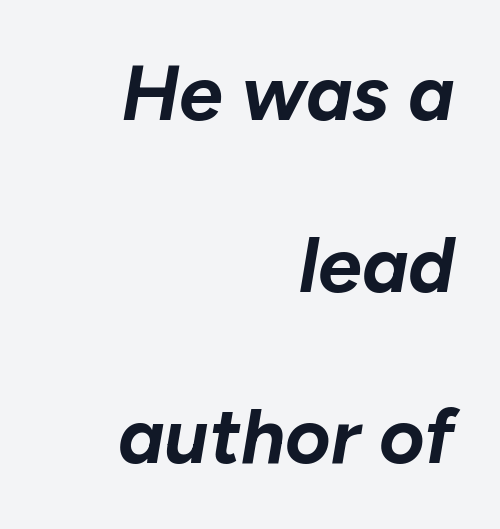
The letters sit at their default tracking, neither squeezed nor spread. Line endings align vertically; line beginnings do not. Underlining? Definitely not there. The letters are slanted; this is an italic face. Does the leading feel generous? Absolutely, it's lavish. Spacing verdict: proportional, widths tailored to each character.
